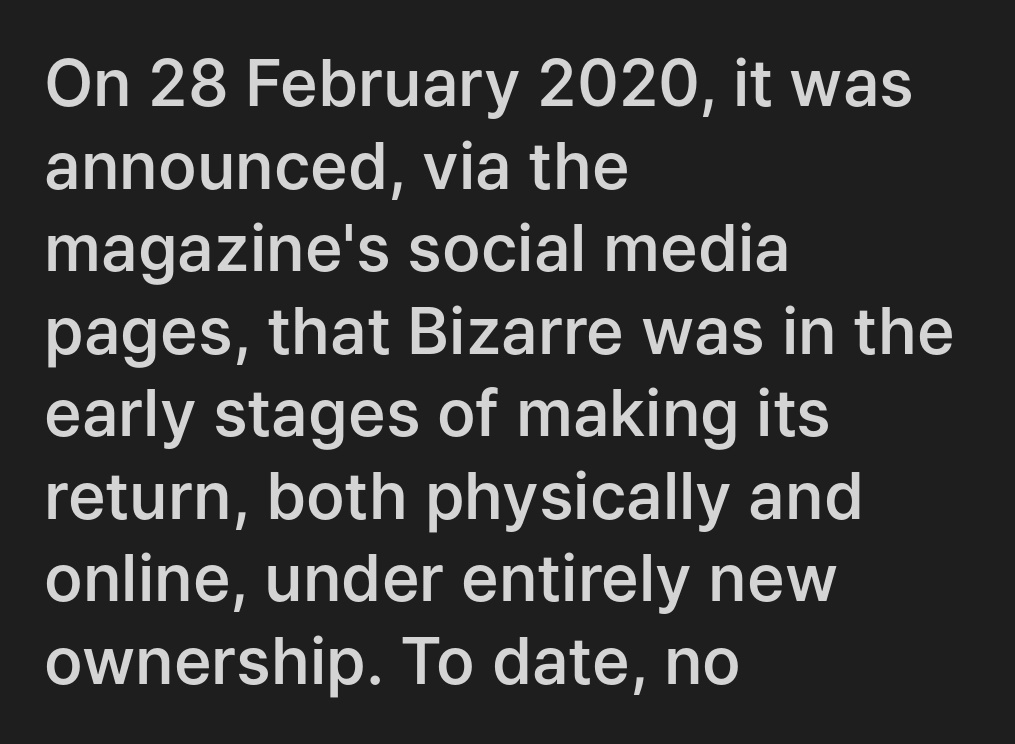
The characters display no serif detailing; their extremities are plain. Quick note: not italic, upright. The specimen omits any rule beneath the text block's lines. Look at the stroke-to-counter ratio: somewhat heavy, a semibold. The paragraph shown leans on its left margin. Character widths vary here, with narrow letters taking less room than wide ones.
